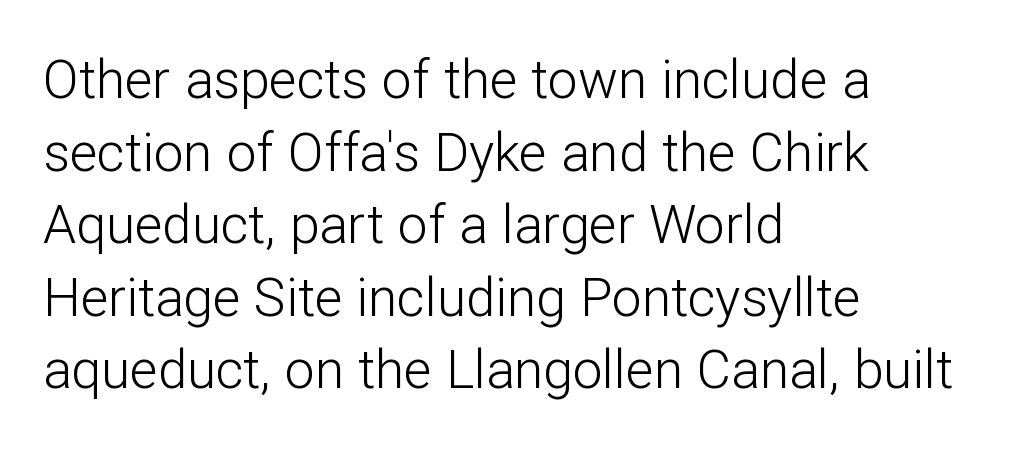
Q: Is the text bold? A: No.
Q: Is the text italic (slanted)? A: No, it is upright.
Q: Is the typeface a serif or a sans-serif typeface? A: Sans-serif.
Q: Is the text underlined? A: No.
Q: How is the paragraph aligned? A: Left-aligned.
Q: Is the spacing between letters normal or unusually wide? A: Normal.
Q: Is the spacing between lines tight, normal or loose? A: Normal.
Q: Width (condensed, normal, or wide)? A: Normal.
Q: Stroke contrast? A: Low.
Q: x-height? A: Medium.
Q: Monospaced? A: No.
